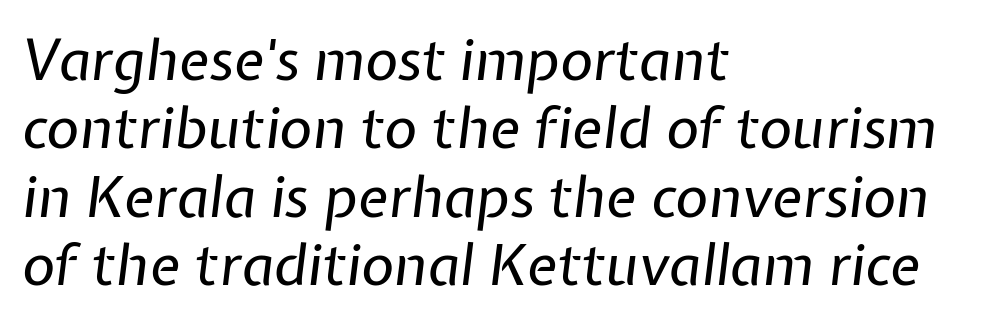
{"italic": "yes", "lean": "right", "slant_degrees": 7, "bold": "no", "weight": "regular", "width": "normal", "stroke_contrast": "low", "x_height": "medium", "monospaced": "no", "underline": "no", "align": "left", "line_spacing_ratio": 1.2, "letter_spacing": "normal", "letter_spacing_em": 0.0, "glyph_px": 57}
